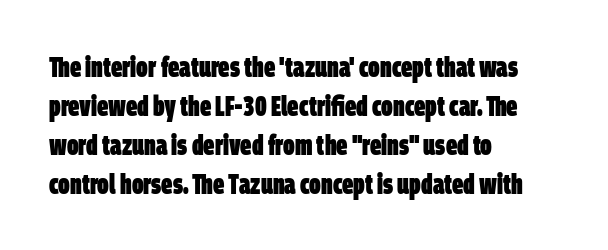
The image shows 28 px heavy, condensed sans-serif type; set left-aligned, normal line spacing (1.39x), normal letter spacing, not underlined; low stroke contrast and a large x-height.
